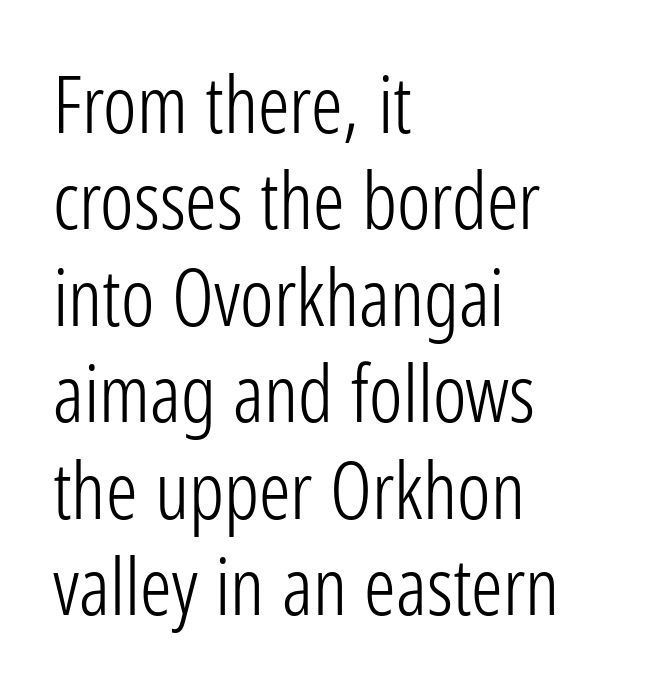
{"serif": "no", "italic": "no", "bold": "no", "weight": "light", "width": "condensed", "stroke_contrast": "low", "x_height": "medium", "monospaced": "no", "underline": "no", "align": "left", "line_spacing_ratio": 1.22, "letter_spacing": "normal", "letter_spacing_em": 0.0, "glyph_px": 79}
